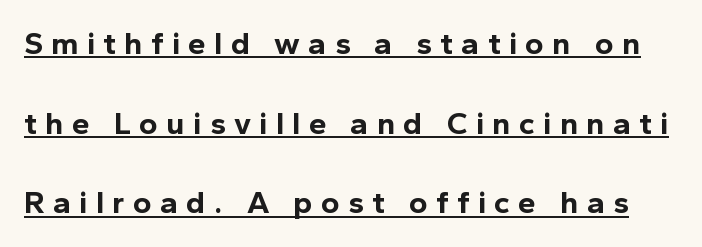
{"serif": "no", "italic": "no", "bold": "yes", "weight": "bold", "width": "normal", "x_height": "medium", "monospaced": "no", "underline": "yes", "line_spacing": "loose", "line_spacing_ratio": 2.49, "letter_spacing": "wide", "letter_spacing_em": 0.26, "glyph_px": 32}
